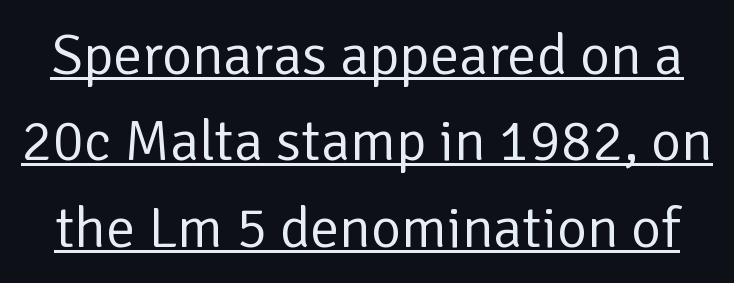
{"serif": "no", "italic": "no", "bold": "no", "weight": "regular", "width": "normal", "stroke_contrast": "low", "x_height": "medium", "monospaced": "no", "underline": "yes", "line_spacing": "normal", "line_spacing_ratio": 1.49, "letter_spacing": "normal", "letter_spacing_em": 0.0, "glyph_px": 58}
